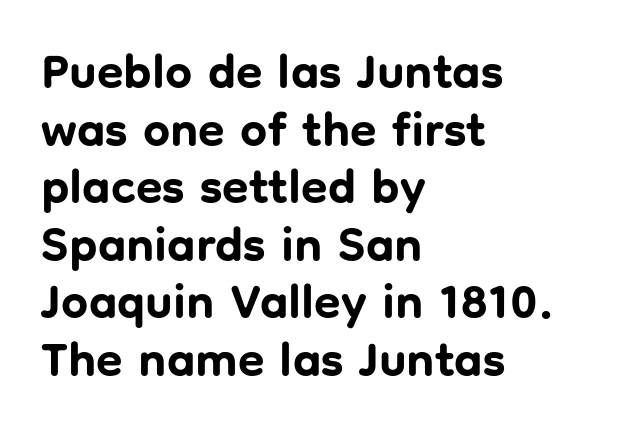
The image shows 48 px bold sans-serif type, upright; set left-aligned, line spacing 1.2x, normal letter spacing, not underlined; low stroke contrast and a medium x-height.
